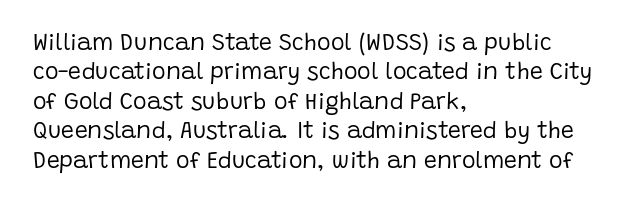
{"italic": "no", "bold": "no", "underline": "no", "align": "left", "line_spacing": "normal", "line_spacing_ratio": 1.28, "letter_spacing": "normal", "letter_spacing_em": 0.0, "glyph_px": 23}
